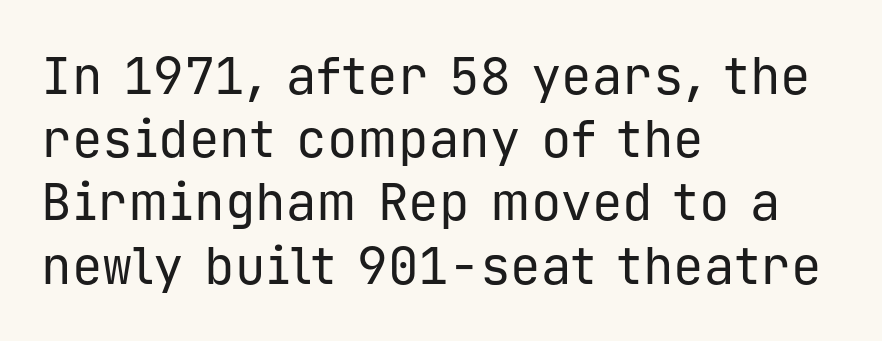
This is roman type, the default non-slanted kind. A typesetter would call this monospace, since all characters share one set width. Does the copy run flush right? No — it runs flush left. Observe the ordinary spacing: letters are neighbours, not strangers.
